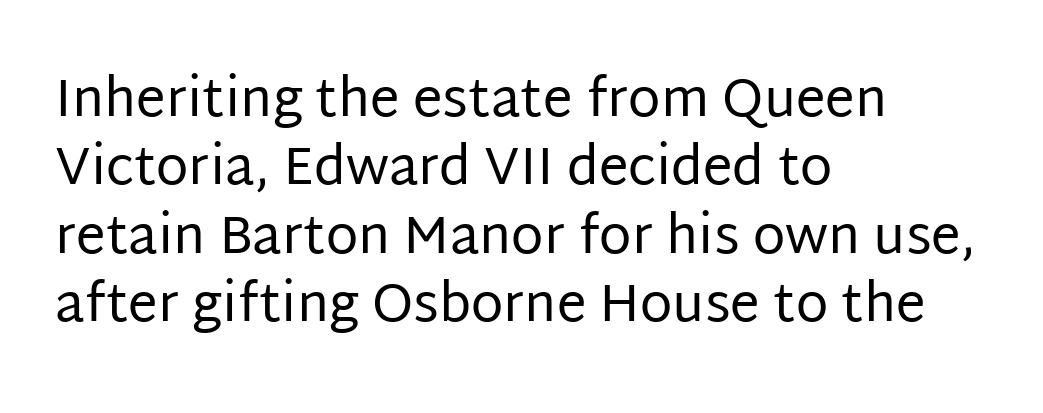
The image shows 53 px regular-weight sans-serif type, upright; set left-aligned, normal line spacing (1.29x), normal letter spacing, not underlined; low stroke contrast and a large x-height.
